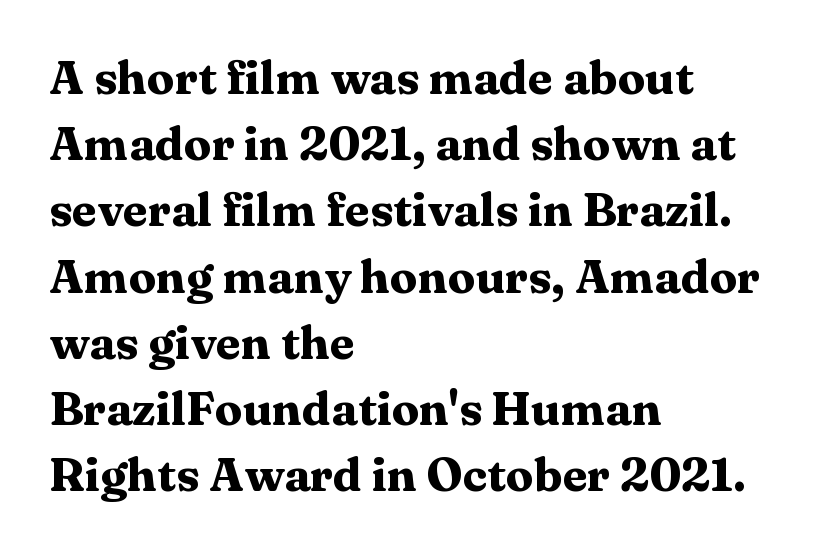
This sample is left-justified, so line endings fall wherever the words run out. Spacing between characters is what you'd get straight out of the box. The type sits square on the baseline with zero lean. The strip under each line holds only bare page. Observe the serifs anchoring each vertical stroke in this sample. You could not count columns in this text — the font is proportionally spaced.
